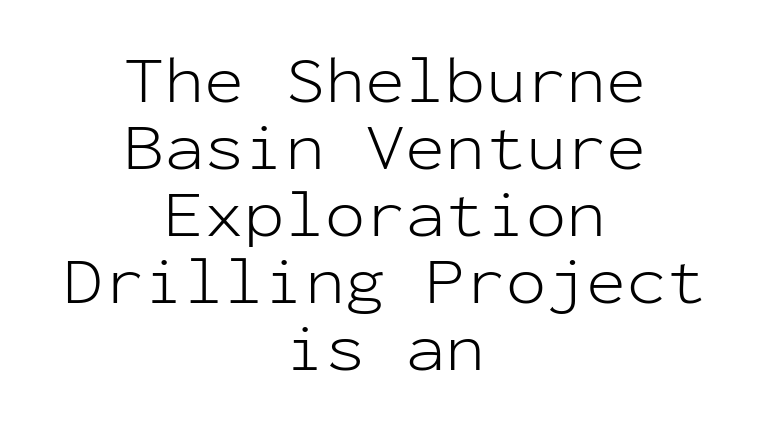
Q: Is the text bold? A: No.
Q: Is the text italic (slanted)? A: No, it is upright.
Q: Is the typeface a serif or a sans-serif typeface? A: Sans-serif.
Q: Is the text underlined? A: No.
Q: How is the paragraph aligned? A: Centered.
Q: Is the spacing between letters normal or unusually wide? A: Normal.
Q: Is the spacing between lines tight, normal or loose? A: Tight.
Q: Width (condensed, normal, or wide)? A: Normal.
Q: Stroke contrast? A: Low.
Q: x-height? A: Medium.
Q: Monospaced? A: Yes.
